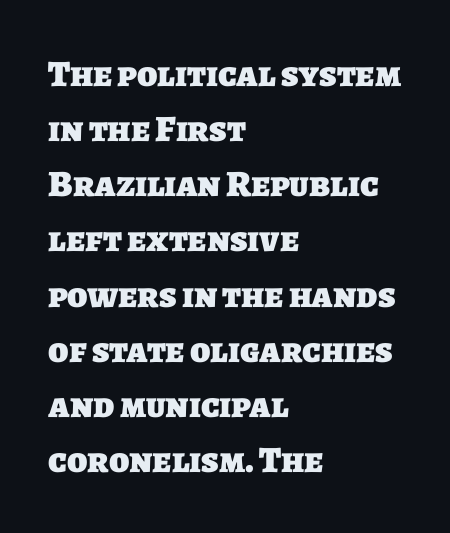
{"serif": "no", "bold": "yes", "weight": "heavy", "width": "normal", "stroke_contrast": "low", "x_height": "large", "monospaced": "no", "underline": "no", "align": "left", "line_spacing": "normal", "line_spacing_ratio": 1.49, "letter_spacing": "normal", "letter_spacing_em": 0.0, "glyph_px": 37}
